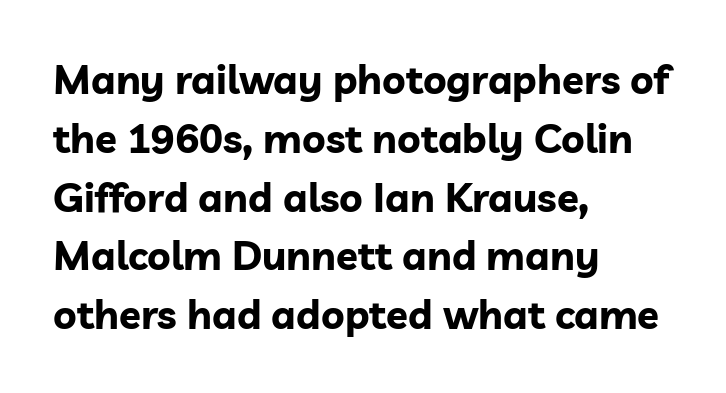
{"serif": "no", "italic": "no", "bold": "yes", "weight": "bold", "width": "normal", "stroke_contrast": "low", "x_height": "medium", "monospaced": "no", "underline": "no", "align": "left", "line_spacing": "normal", "line_spacing_ratio": 1.47, "letter_spacing": "normal", "letter_spacing_em": 0.0, "glyph_px": 40}
